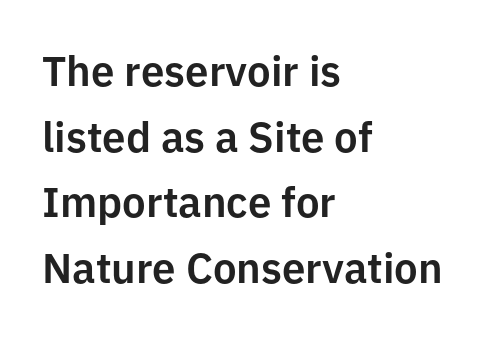
The image shows 42 px sans-serif type, upright; set left-aligned, normal line spacing (1.56x), normal letter spacing, not underlined; low stroke contrast and a medium x-height.
